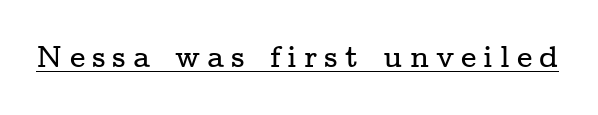
Q: Is the text italic (slanted)? A: No, it is upright.
Q: Is the typeface a serif or a sans-serif typeface? A: Serif.
Q: Is the text underlined? A: Yes.
Q: Is the spacing between letters normal or unusually wide? A: Unusually wide.
Q: Width (condensed, normal, or wide)? A: Wide.
Q: Stroke contrast? A: Low.
Q: x-height? A: Medium.
Q: Monospaced? A: No.
